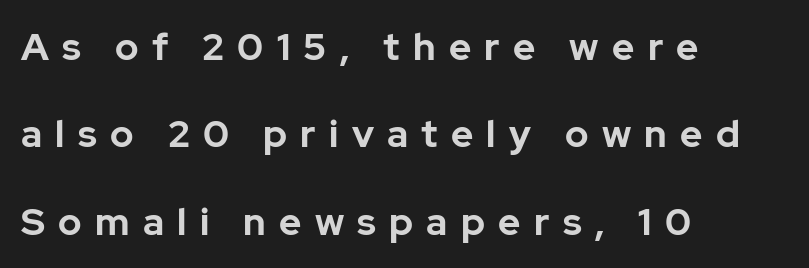
Q: Is the text bold? A: Yes.
Q: Is the text italic (slanted)? A: No, it is upright.
Q: Is the typeface a serif or a sans-serif typeface? A: Sans-serif.
Q: Is the text underlined? A: No.
Q: How is the paragraph aligned? A: Left-aligned.
Q: Is the spacing between letters normal or unusually wide? A: Unusually wide.
Q: Is the spacing between lines tight, normal or loose? A: Loose.
Q: Width (condensed, normal, or wide)? A: Normal.
Q: Stroke contrast? A: Low.
Q: x-height? A: Medium.
Q: Monospaced? A: No.
